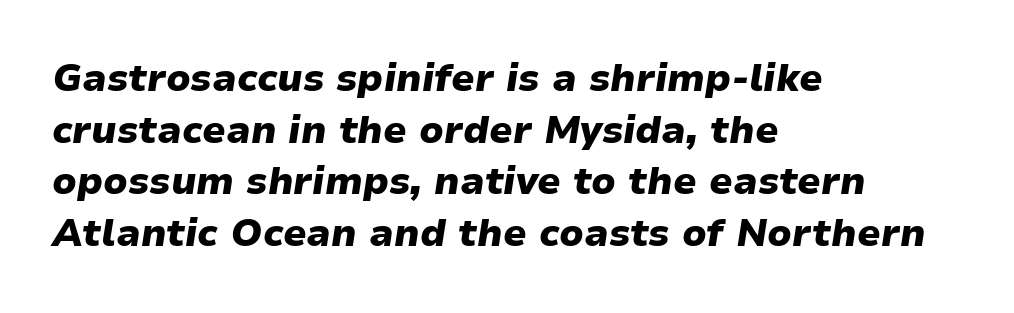
The image shows 38 px heavy type, italic (leaning right); set left-aligned, normal line spacing (1.36x), normal letter spacing, not underlined; low stroke contrast and a medium x-height.
